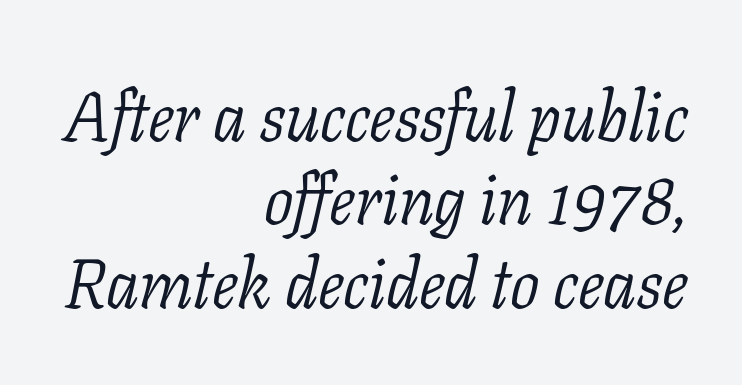
{"serif": "yes", "italic": "yes", "lean": "right", "slant_degrees": 11, "bold": "no", "weight": "light", "width": "normal", "stroke_contrast": "low", "x_height": "medium", "monospaced": "no", "underline": "no", "align": "right", "line_spacing_ratio": 1.21, "letter_spacing": "normal", "letter_spacing_em": 0.0, "glyph_px": 69}
